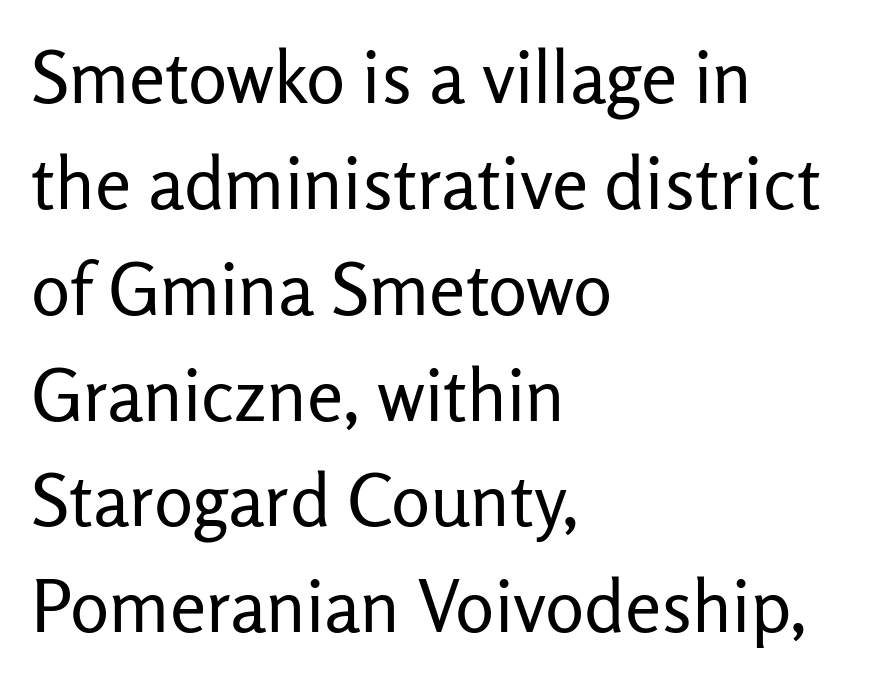
Descenders hang freely into open space. Think standard paragraph weight, or any step lighter than that. These lines stack with their left ends in a neat column. Unlike italic type, these characters show no tilt at all. Letter spacing: default.
